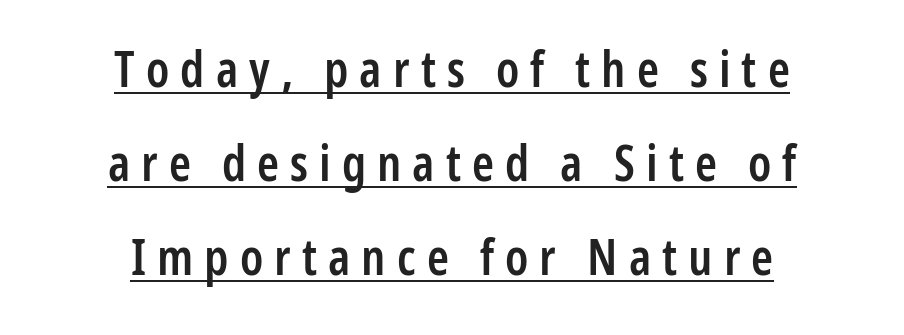
You could not count columns in this text — the font is proportionally spaced. Decoration check: the copy is underlined. In CSS terms this would be text-align: center. The letters stand straight up with perfectly vertical stems.
